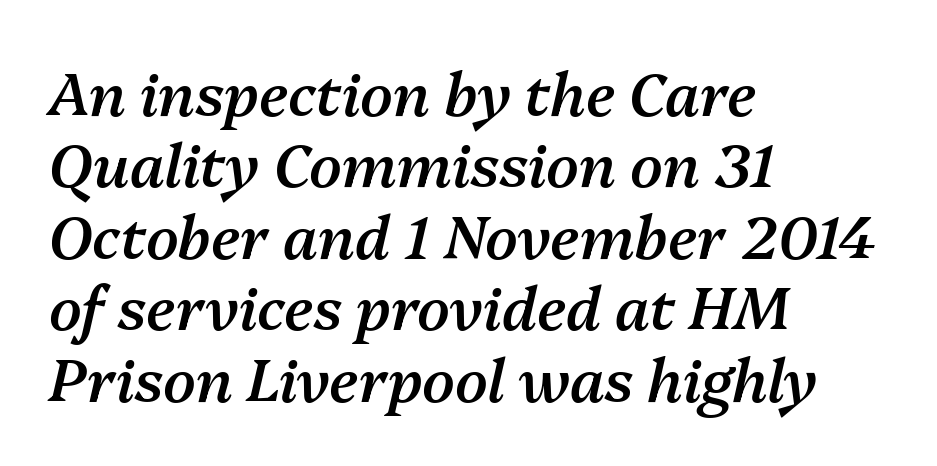
The image shows 59 px semibold type, italic (leaning right); set left-aligned, line spacing 1.21x, normal letter spacing, not underlined; medium stroke contrast and a medium x-height.
